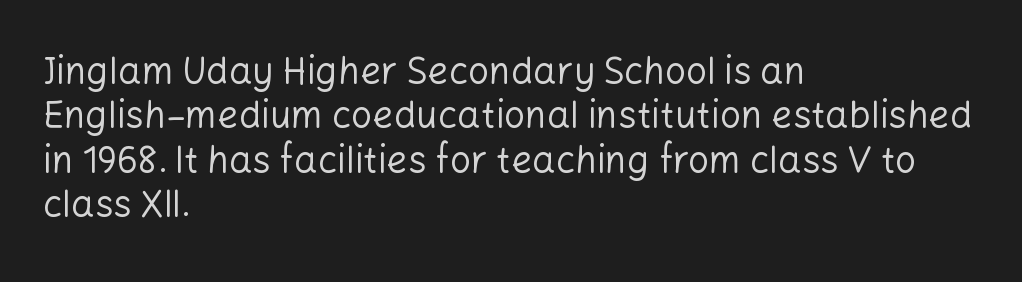
The image shows 37 px regular-weight sans-serif type, upright; set left-aligned, line spacing 1.2x, normal letter spacing, not underlined; low stroke contrast and a medium x-height.
